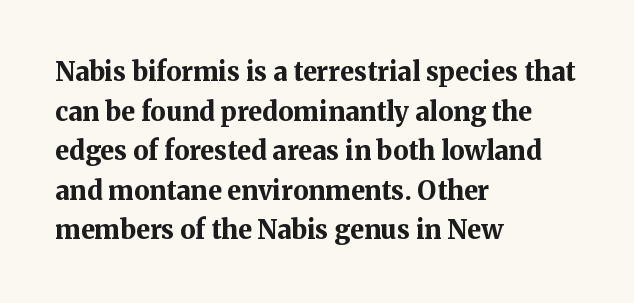
{"italic": "no", "bold": "yes", "underline": "no", "align": "left", "line_spacing": "normal", "line_spacing_ratio": 1.52, "letter_spacing": "normal", "letter_spacing_em": 0.0, "glyph_px": 26}
